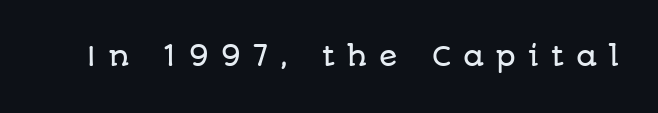
Descenders hang freely into open space. Words appear elongated and porous because spacing is wide. Tall strokes in this sample are plumb rather than angled.
